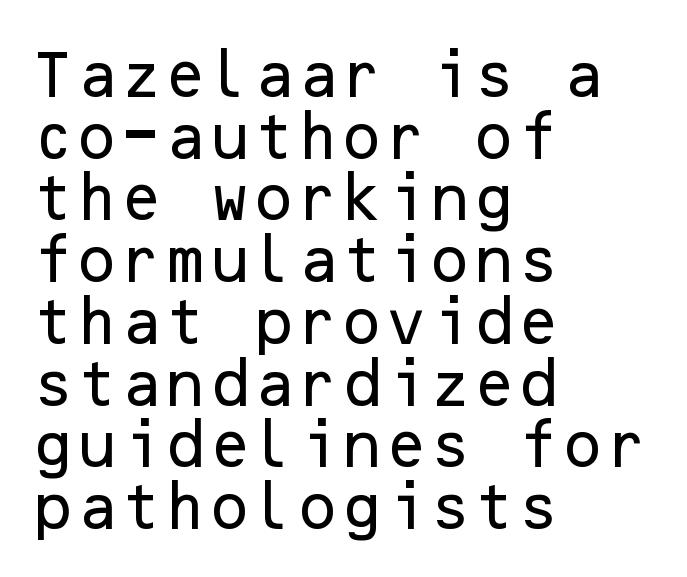
Q: Is the text italic (slanted)? A: No, it is upright.
Q: Is the typeface a serif or a sans-serif typeface? A: Sans-serif.
Q: Is the text underlined? A: No.
Q: How is the paragraph aligned? A: Left-aligned.
Q: Is the spacing between letters normal or unusually wide? A: Normal.
Q: Width (condensed, normal, or wide)? A: Normal.
Q: Stroke contrast? A: Low.
Q: x-height? A: Medium.
